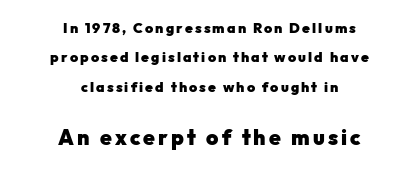
Q: Is the text bold? A: Yes.
Q: Is the text italic (slanted)? A: No, it is upright.
Q: Is the text underlined? A: No.
Q: How is the paragraph aligned? A: Centered.
Q: Is the spacing between lines tight, normal or loose? A: Loose.
Q: Which block of text is set in a larger size, the first (top) or the second (bottom)? A: The second (bottom) one.
